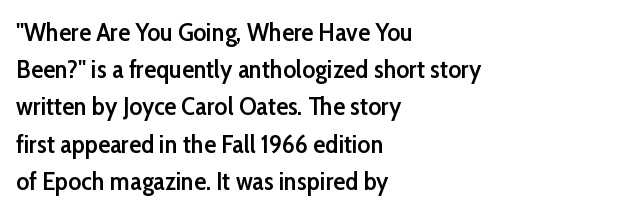
Normally led — the rows are evenly, conventionally spaced. Strokes here are thickened, but only to semibold level. Tracking value appears to be zero — textbook default spacing. A roman cut, with each character standing at attention. Teacher's note: observe the even left margin — that is flush-left alignment.
